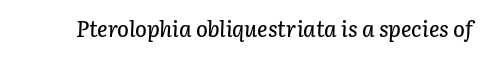
{"italic": "yes", "lean": "right", "slant_degrees": 3, "underline": "no", "letter_spacing": "normal", "letter_spacing_em": 0.0, "glyph_px": 22}
